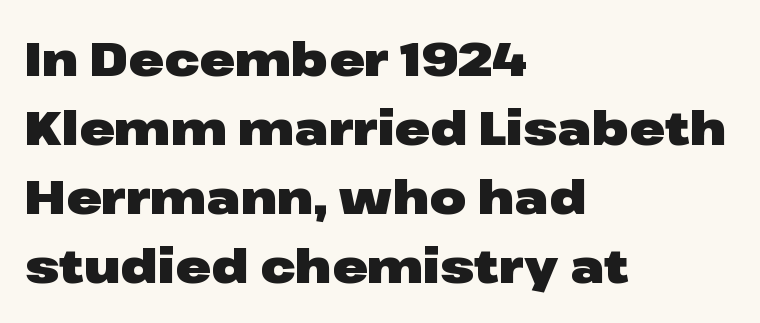
These lines keep a tight, regular rhythm from letter to letter. Posture: vertical. Each row of text sits above clean, open space. Here the designer chose a conventional face with non-uniform glyph widths. Emphasis by weight is at full strength: bold.
